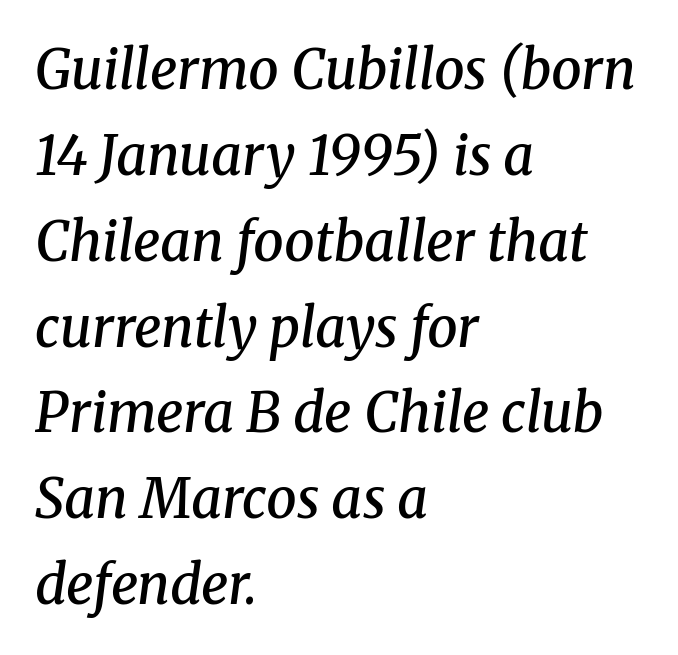
Q: Is the text bold? A: Semi-bold.
Q: Is the text italic (slanted)? A: Yes, it leans right by about 8 degrees.
Q: Is the typeface a serif or a sans-serif typeface? A: Serif.
Q: Is the text underlined? A: No.
Q: How is the paragraph aligned? A: Left-aligned.
Q: Is the spacing between letters normal or unusually wide? A: Normal.
Q: Is the spacing between lines tight, normal or loose? A: Normal.
Q: Width (condensed, normal, or wide)? A: Normal.
Q: Stroke contrast? A: Medium.
Q: x-height? A: Medium.
Q: Monospaced? A: No.
